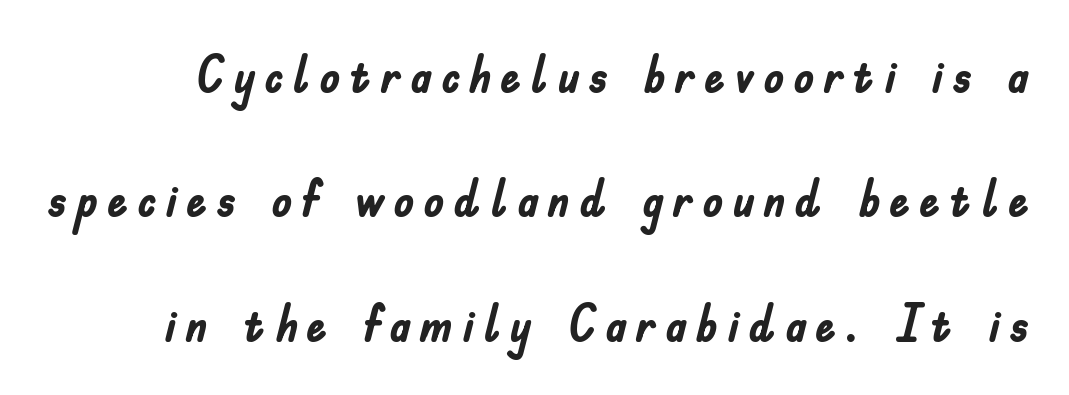
Compared with typical paragraphs, the rows here are farther apart. The passage shown is typed in a proportional face where columns would drift. I'd describe the lettering as bold — thick and assertive. This is sans-serif lettering, the kind often seen on screens and signage. The space directly below the letters is spotless.
